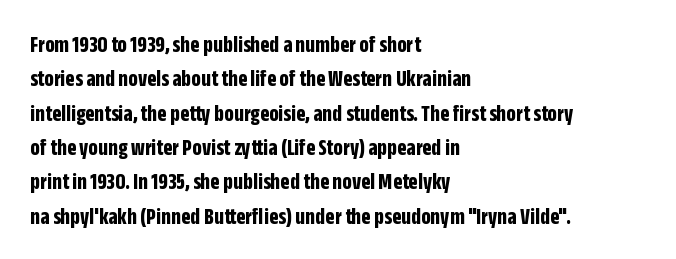
The image shows 24 px bold type, upright; set left-aligned, normal line spacing (1.43x), normal letter spacing, not underlined.
